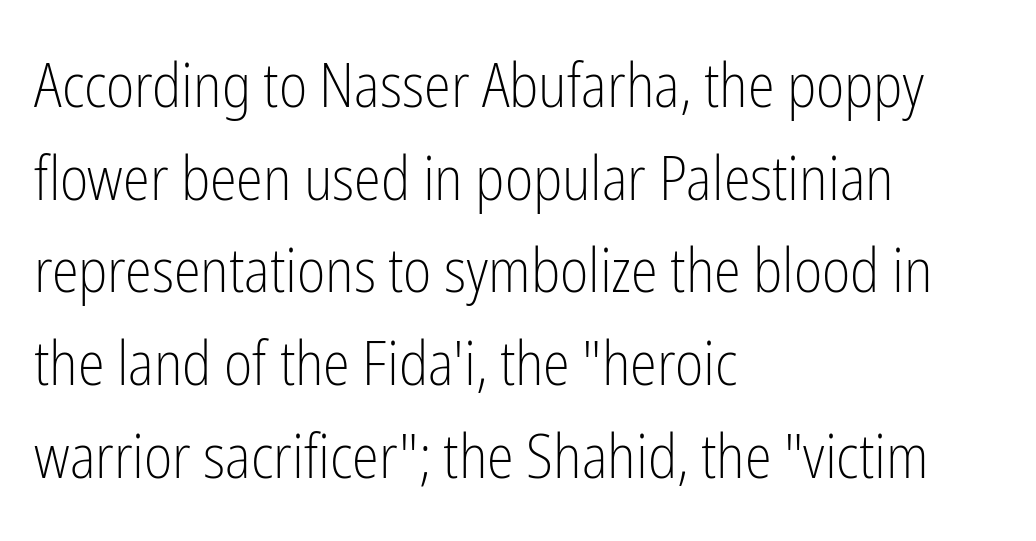
Q: Is the text bold? A: No.
Q: Is the text italic (slanted)? A: No, it is upright.
Q: Is the typeface a serif or a sans-serif typeface? A: Sans-serif.
Q: Is the text underlined? A: No.
Q: How is the paragraph aligned? A: Left-aligned.
Q: Is the spacing between letters normal or unusually wide? A: Normal.
Q: Is the spacing between lines tight, normal or loose? A: Normal.
Q: Width (condensed, normal, or wide)? A: Condensed.
Q: Stroke contrast? A: Low.
Q: x-height? A: Medium.
Q: Monospaced? A: No.
